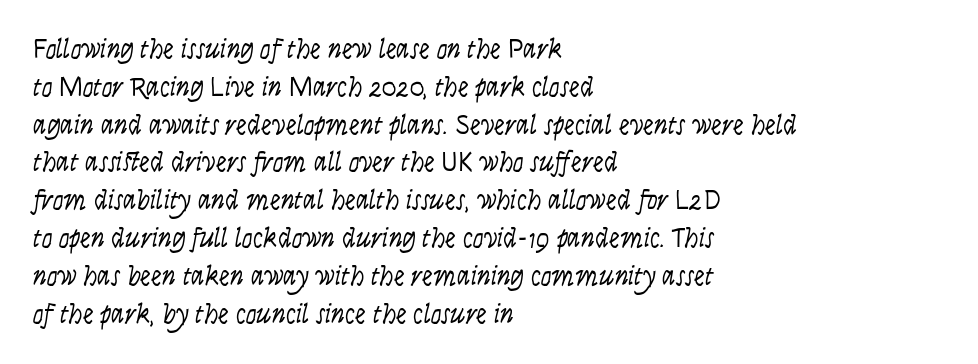
{"italic": "yes", "lean": "right", "slant_degrees": 9, "bold": "no", "underline": "no", "align": "left", "line_spacing": "normal", "line_spacing_ratio": 1.4, "letter_spacing": "normal", "letter_spacing_em": 0.0, "glyph_px": 27}
